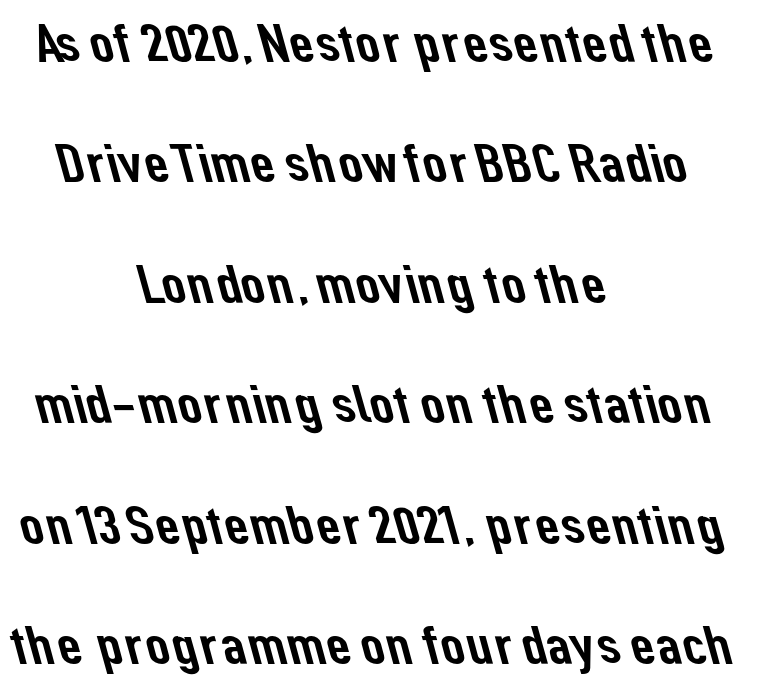
The foot of each line stays bare and open. Is the block centered? Yes — each line is placed symmetrically about the middle. Words appear dense and cohesive because spacing is normal. A great deal of white space separates one row of letters from the next. The letters advance in unequal steps, a hallmark of proportional type.
